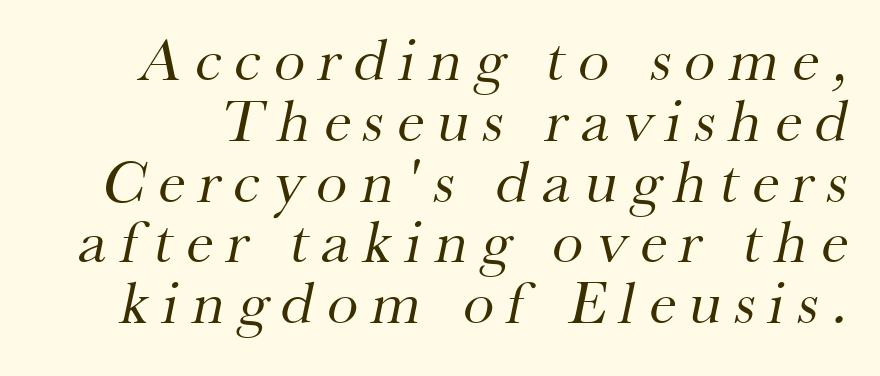
{"serif": "yes", "bold": "no", "weight": "regular", "width": "normal", "stroke_contrast": "medium", "x_height": "small", "monospaced": "no", "underline": "no", "line_spacing": "tight", "line_spacing_ratio": 0.98, "letter_spacing": "wide", "letter_spacing_em": 0.22, "glyph_px": 62}
